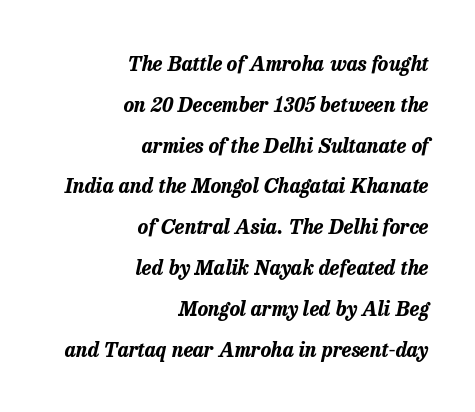
{"italic": "yes", "lean": "right", "slant_degrees": 13, "bold": "yes", "underline": "no", "align": "right", "line_spacing": "loose", "line_spacing_ratio": 2.04, "letter_spacing": "normal", "letter_spacing_em": 0.0, "glyph_px": 20}
